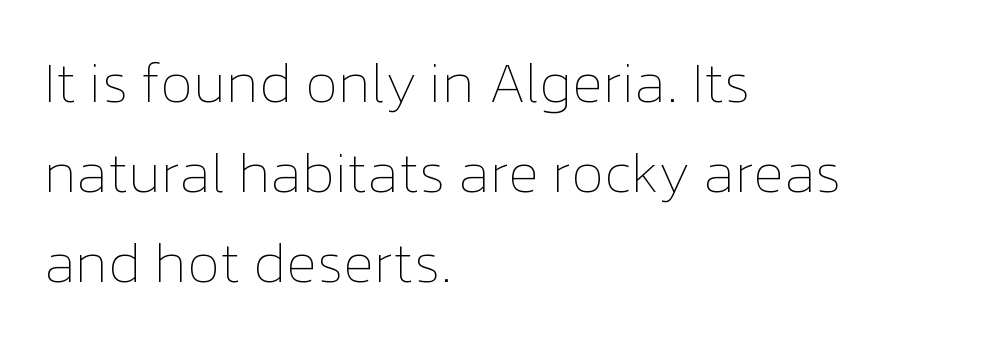
The image shows 58 px thin type, upright; set left-aligned, normal line spacing (1.55x), normal letter spacing, not underlined; low stroke contrast and a medium x-height.
